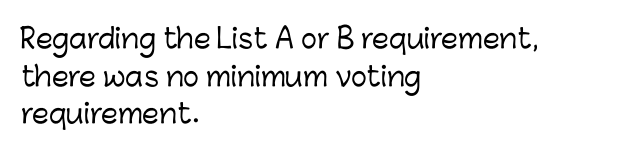
Q: Is the text italic (slanted)? A: No, it is upright.
Q: Is the text underlined? A: No.
Q: How is the paragraph aligned? A: Left-aligned.
Q: Is the spacing between letters normal or unusually wide? A: Normal.
Q: Is the spacing between lines tight, normal or loose? A: Normal.
